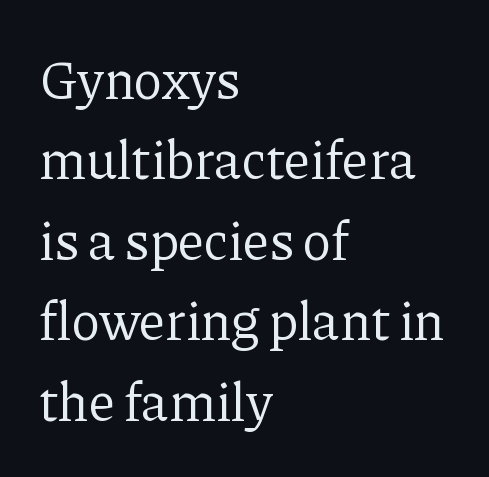
{"serif": "yes", "italic": "no", "bold": "no", "weight": "regular", "width": "normal", "stroke_contrast": "low", "x_height": "medium", "monospaced": "no", "underline": "no", "align": "left", "line_spacing": "normal", "line_spacing_ratio": 1.49, "letter_spacing": "normal", "letter_spacing_em": 0.0, "glyph_px": 54}
